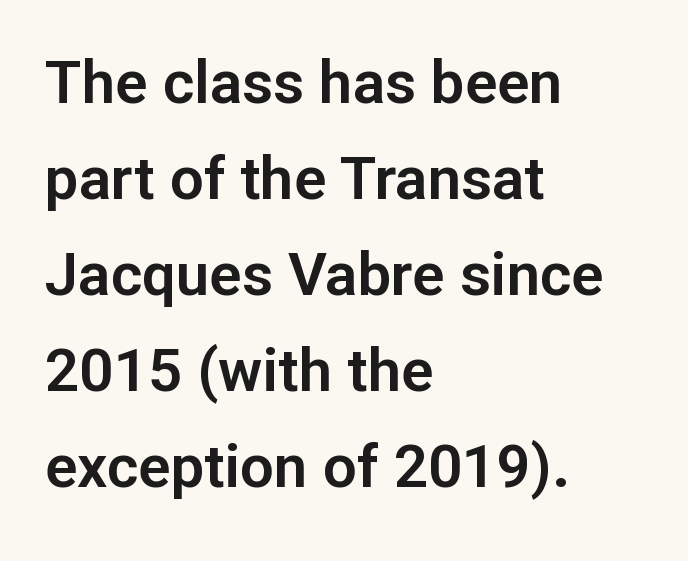
{"serif": "no", "italic": "no", "width": "normal", "stroke_contrast": "low", "x_height": "medium", "monospaced": "no", "underline": "no", "align": "left", "line_spacing": "normal", "line_spacing_ratio": 1.6, "letter_spacing": "normal", "letter_spacing_em": 0.0, "glyph_px": 60}
